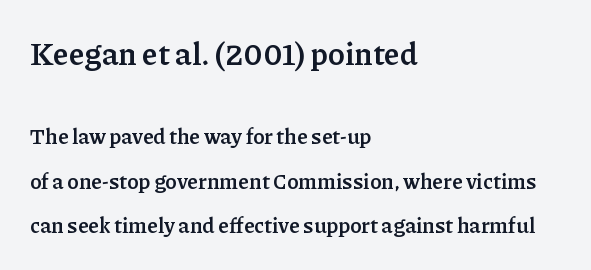
{"serif": "yes", "italic": "no", "bold": "yes", "weight": "semibold", "width": "normal", "stroke_contrast": "low", "x_height": "medium", "monospaced": "no", "underline": "no", "align": "left", "line_spacing": "loose", "line_spacing_ratio": 2.11, "letter_spacing": "normal", "letter_spacing_em": 0.0, "larger_block": "first", "size_ratio": 1.48, "glyph_px": 31}
